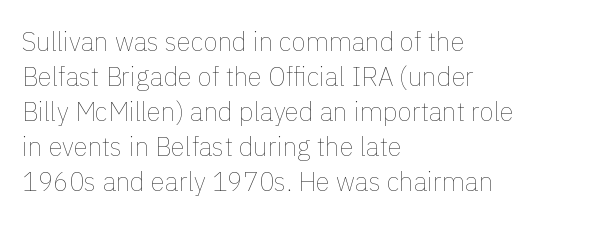
How are the letters spaced? Ordinarily, with no added tracking. Has an underline been added? It has not. Honestly, the row spacing looks completely unremarkable. The font is comparable to plain body text, perhaps lighter. Visually the block forms a straight wall on the left and a jagged coastline on the right.
